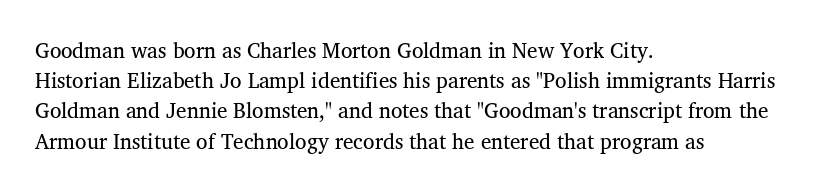
Q: Is the text bold? A: No.
Q: Is the text italic (slanted)? A: No, it is upright.
Q: Is the text underlined? A: No.
Q: How is the paragraph aligned? A: Left-aligned.
Q: Is the spacing between letters normal or unusually wide? A: Normal.
Q: Is the spacing between lines tight, normal or loose? A: Normal.
